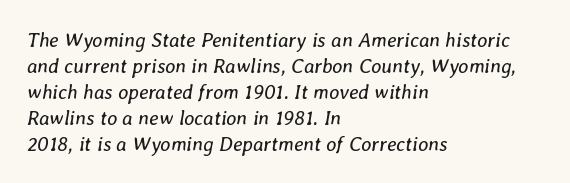
Does the lettering tilt? It does — this is italic. Unmarked baselines from the first word to the last. The rag falls on the right side of this text block. The vertical gap from one line to the next is medium. On a weight scale, this lands at 450 or below. Students, note that the glyphs here touch the page at normal intervals.
